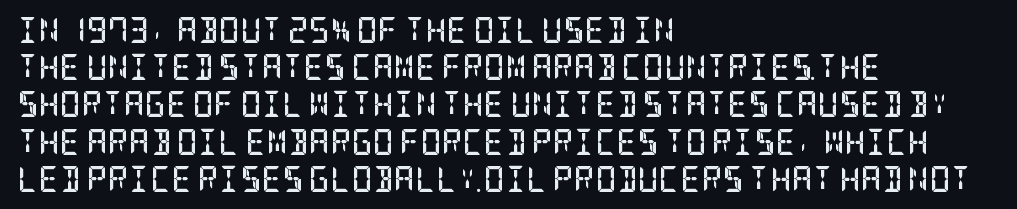
{"italic": "no", "bold": "yes", "underline": "no", "align": "left", "line_spacing": "normal", "line_spacing_ratio": 1.43, "letter_spacing": "normal", "letter_spacing_em": 0.0, "glyph_px": 26}
